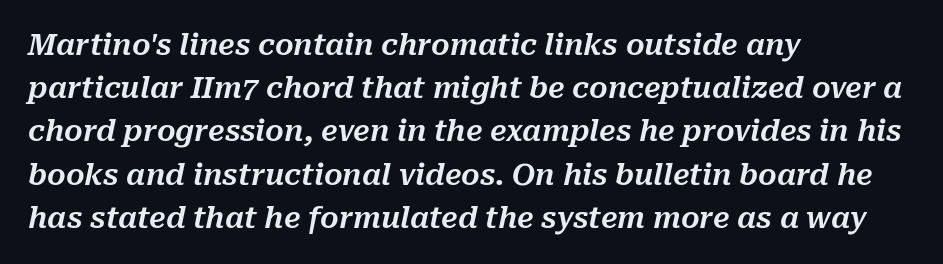
{"italic": "yes", "lean": "right", "slant_degrees": 10, "width": "normal", "stroke_contrast": "medium", "x_height": "medium", "monospaced": "no", "underline": "no", "align": "left", "line_spacing": "normal", "line_spacing_ratio": 1.49, "letter_spacing": "normal", "letter_spacing_em": 0.0, "glyph_px": 29}
